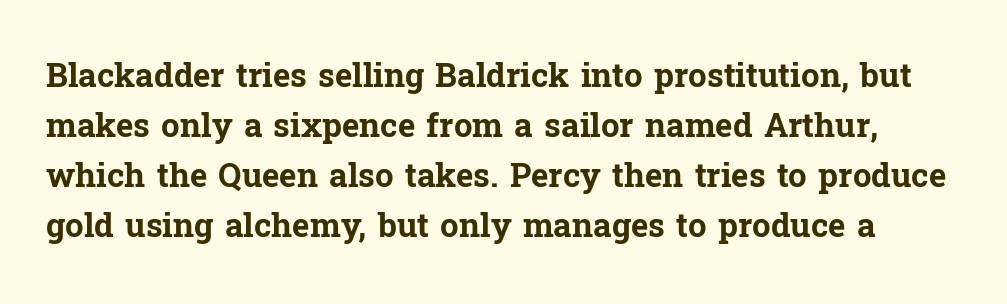
{"serif": "yes", "italic": "no", "bold": "yes", "weight": "bold", "width": "normal", "stroke_contrast": "low", "x_height": "medium", "monospaced": "no", "underline": "no", "line_spacing": "normal", "line_spacing_ratio": 1.52, "letter_spacing": "normal", "letter_spacing_em": 0.0, "glyph_px": 33}
